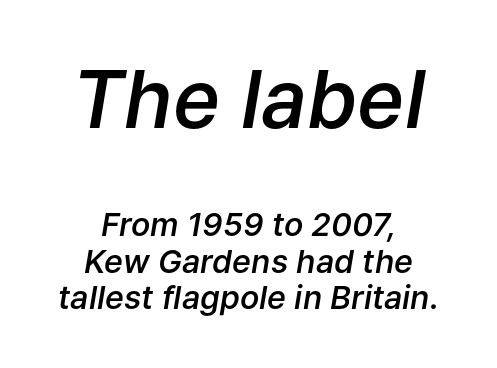
The lines in this sample share a center point and differ in where they start and stop. It's the slanting kind of type. As a designer I'd log this as weight 600, semibold. Honestly, the letter spacing is just normal — you wouldn't notice it. Proportional: the letters do not fall into vertical columns. Letters rest on an invisible, unmarked baseline.
